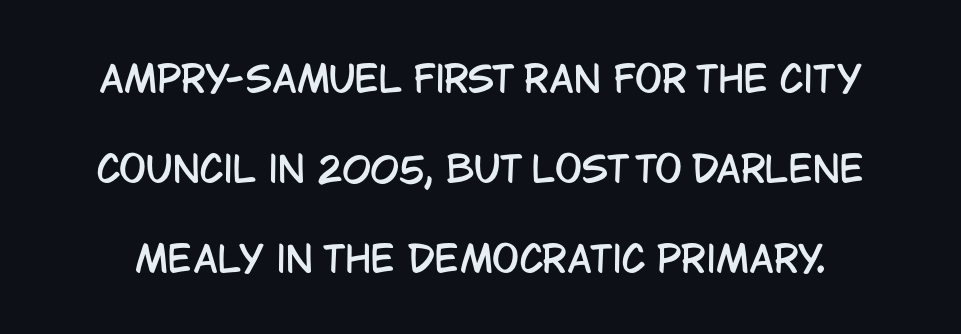
{"serif": "no", "italic": "no", "width": "condensed", "stroke_contrast": "low", "x_height": "large", "monospaced": "no", "underline": "no", "line_spacing": "loose", "line_spacing_ratio": 2.5, "letter_spacing": "normal", "letter_spacing_em": 0.0, "glyph_px": 36}
